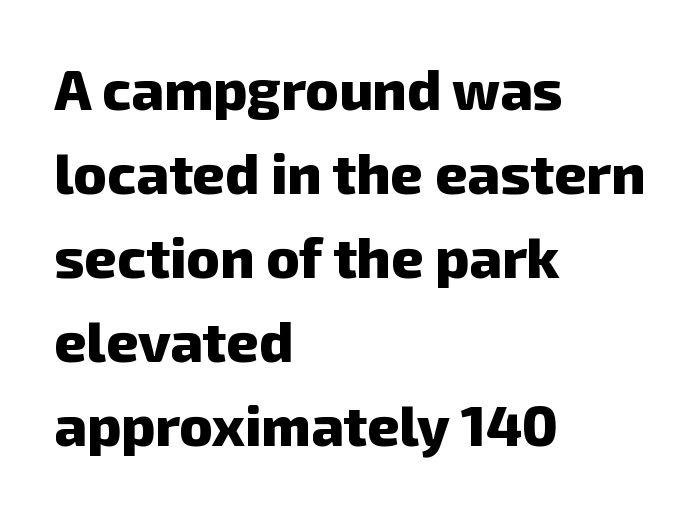
Q: Is the text bold? A: Yes.
Q: Is the typeface a serif or a sans-serif typeface? A: Sans-serif.
Q: Is the text underlined? A: No.
Q: How is the paragraph aligned? A: Left-aligned.
Q: Is the spacing between letters normal or unusually wide? A: Normal.
Q: Is the spacing between lines tight, normal or loose? A: Normal.
Q: Width (condensed, normal, or wide)? A: Normal.
Q: Stroke contrast? A: Low.
Q: x-height? A: Medium.
Q: Monospaced? A: No.
